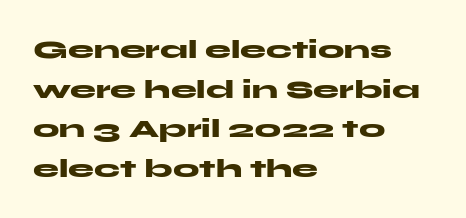
Line spacing here is normal. Words float on clear page, feet unadorned. Each glyph is drawn with heavy, bold strokes. There is no visible air inserted between adjacent glyphs. These lines are set flush left with a ragged right edge. This is roman type, the default non-slanted kind.
